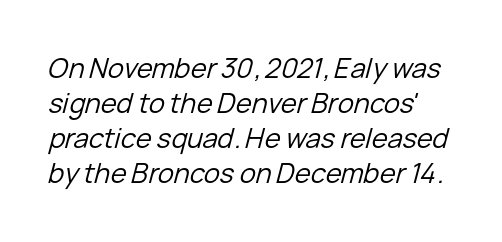
{"italic": "yes", "lean": "right", "slant_degrees": 15, "bold": "no", "underline": "no", "line_spacing": "normal", "line_spacing_ratio": 1.3, "letter_spacing": "normal", "letter_spacing_em": 0.0, "glyph_px": 27}
